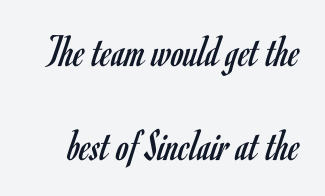
Q: Is the text bold? A: No.
Q: Is the text italic (slanted)? A: Yes.
Q: Is the typeface a serif or a sans-serif typeface? A: Sans-serif.
Q: Is the text underlined? A: No.
Q: Is the spacing between letters normal or unusually wide? A: Normal.
Q: Is the spacing between lines tight, normal or loose? A: Loose.
Q: Width (condensed, normal, or wide)? A: Condensed.
Q: Stroke contrast? A: Low.
Q: x-height? A: Small.
Q: Monospaced? A: No.
